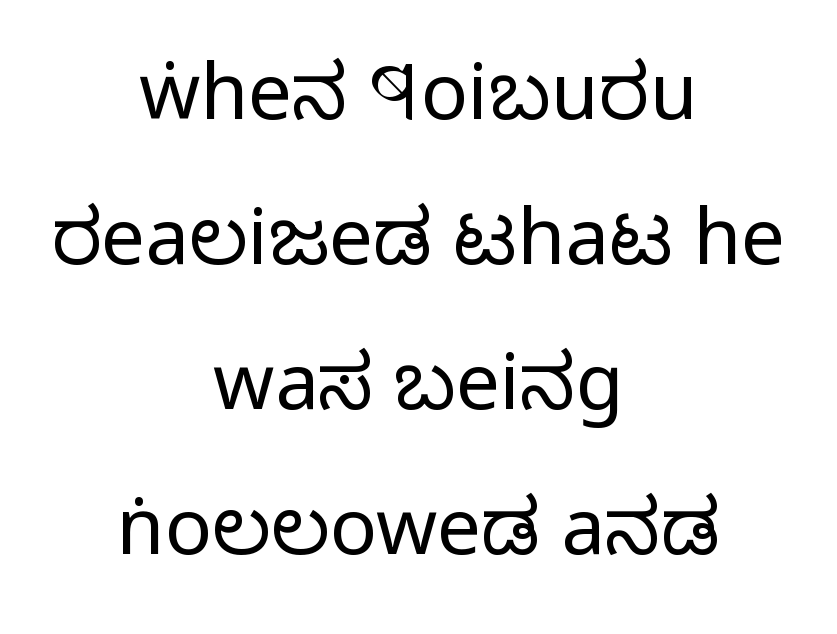
The letters look calm and open, with moderate or lighter stems. Posture: upright roman. Does extra space separate the letters? No, they use regular spacing. Nope, no serifs anywhere on these letters.
